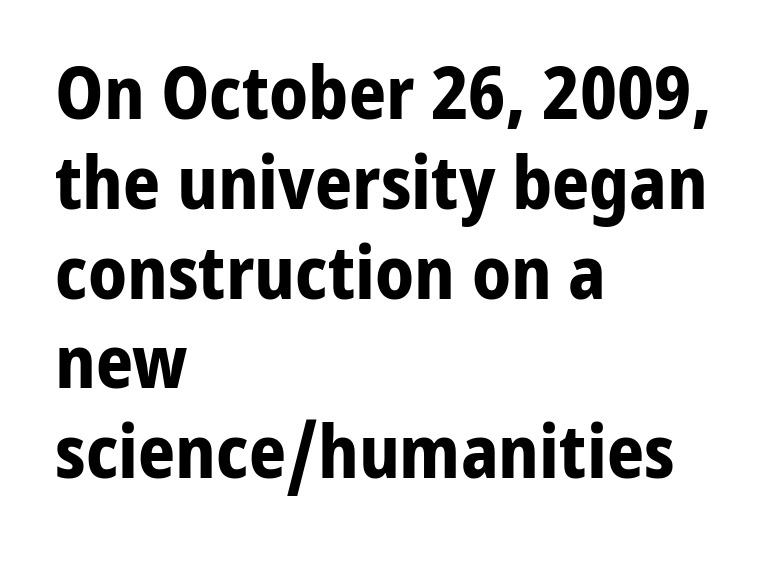
Q: Is the text bold? A: Yes.
Q: Is the text italic (slanted)? A: No, it is upright.
Q: Is the typeface a serif or a sans-serif typeface? A: Sans-serif.
Q: Is the text underlined? A: No.
Q: How is the paragraph aligned? A: Left-aligned.
Q: Is the spacing between letters normal or unusually wide? A: Normal.
Q: Width (condensed, normal, or wide)? A: Normal.
Q: Stroke contrast? A: Low.
Q: x-height? A: Medium.
Q: Monospaced? A: No.
